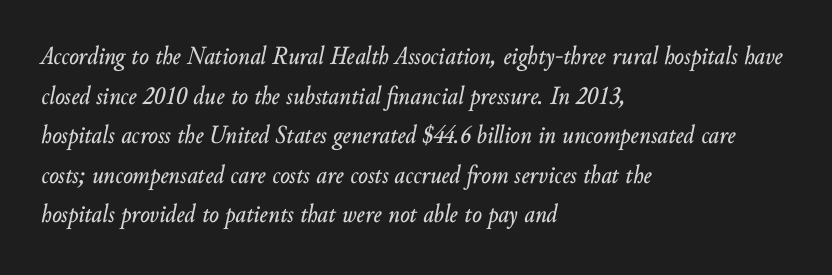
Q: Is the text italic (slanted)? A: Yes, it leans right by about 10 degrees.
Q: Is the text underlined? A: No.
Q: How is the paragraph aligned? A: Left-aligned.
Q: Is the spacing between letters normal or unusually wide? A: Normal.
Q: Is the spacing between lines tight, normal or loose? A: Normal.
